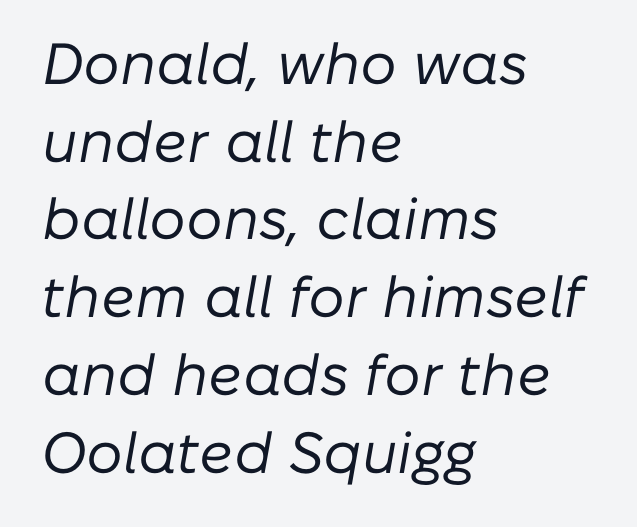
Q: Is the text bold? A: No.
Q: Is the text italic (slanted)? A: Yes, it leans right by about 10 degrees.
Q: Is the text underlined? A: No.
Q: How is the paragraph aligned? A: Left-aligned.
Q: Is the spacing between letters normal or unusually wide? A: Normal.
Q: Is the spacing between lines tight, normal or loose? A: Normal.
Q: Width (condensed, normal, or wide)? A: Normal.
Q: Stroke contrast? A: Low.
Q: x-height? A: Medium.
Q: Monospaced? A: No.
